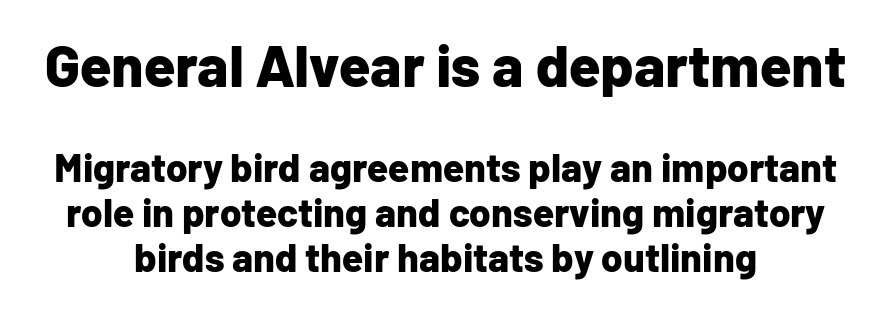
Q: Is the text bold? A: Yes.
Q: Is the text italic (slanted)? A: No, it is upright.
Q: Is the typeface a serif or a sans-serif typeface? A: Sans-serif.
Q: Is the text underlined? A: No.
Q: How is the paragraph aligned? A: Centered.
Q: Is the spacing between letters normal or unusually wide? A: Normal.
Q: Which block of text is set in a larger size, the first (top) or the second (bottom)? A: The first (top) one.
Q: Width (condensed, normal, or wide)? A: Normal.
Q: Stroke contrast? A: Low.
Q: x-height? A: Medium.
Q: Monospaced? A: No.
